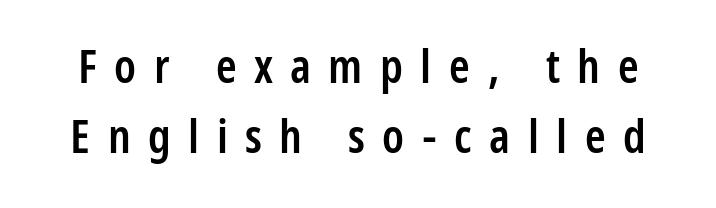
Q: Is the text bold? A: Semi-bold.
Q: Is the text italic (slanted)? A: No, it is upright.
Q: Is the typeface a serif or a sans-serif typeface? A: Sans-serif.
Q: Is the text underlined? A: No.
Q: Is the spacing between letters normal or unusually wide? A: Unusually wide.
Q: Is the spacing between lines tight, normal or loose? A: Normal.
Q: Width (condensed, normal, or wide)? A: Condensed.
Q: Stroke contrast? A: Low.
Q: x-height? A: Large.
Q: Monospaced? A: No.
